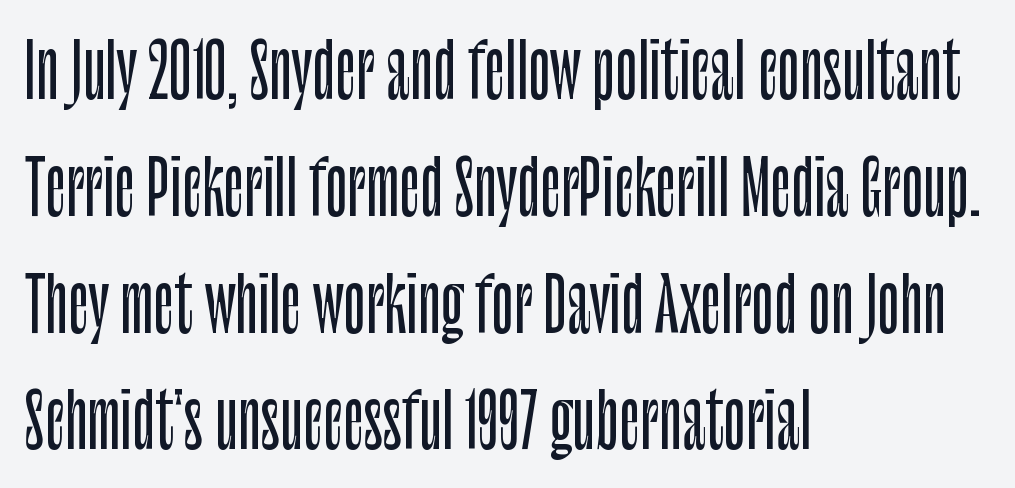
{"serif": "no", "italic": "no", "width": "condensed", "stroke_contrast": "low", "x_height": "large", "monospaced": "no", "underline": "no", "align": "left", "line_spacing": "normal", "line_spacing_ratio": 1.6, "letter_spacing": "normal", "letter_spacing_em": 0.0, "glyph_px": 73}
